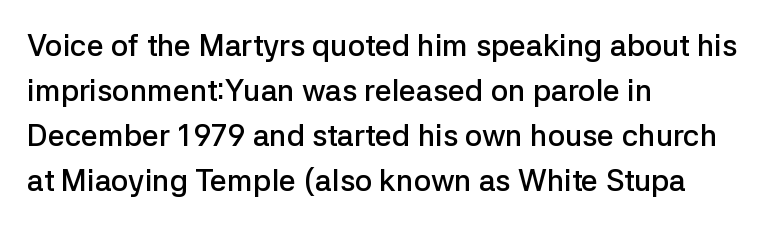
This rendering employs a face without finishing strokes, i.e., a sans-serif. The ragged edge is on the right, which tells us the setting is flush left. The passage shown has conventional tracking throughout. Reading down the column, the eye jumps a familiar distance to each next line. Do the letters lean? They stand straight. This is the in-between weight designers call semibold or demi.
